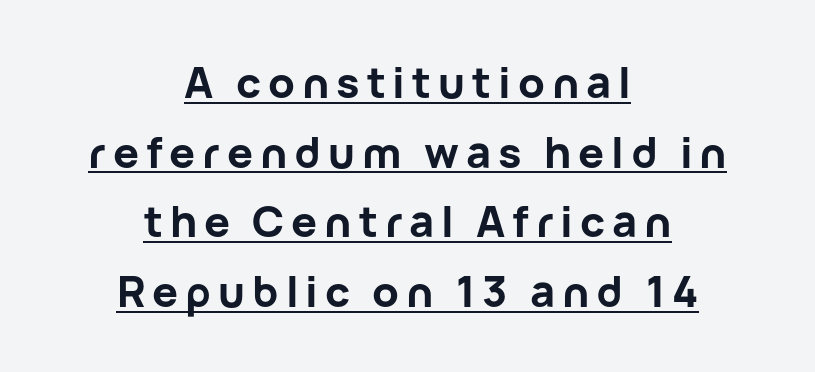
Q: Is the text bold? A: Yes.
Q: Is the text italic (slanted)? A: No, it is upright.
Q: Is the typeface a serif or a sans-serif typeface? A: Sans-serif.
Q: Is the text underlined? A: Yes.
Q: How is the paragraph aligned? A: Centered.
Q: Is the spacing between lines tight, normal or loose? A: Normal.
Q: Width (condensed, normal, or wide)? A: Normal.
Q: Stroke contrast? A: Low.
Q: x-height? A: Medium.
Q: Monospaced? A: No.
